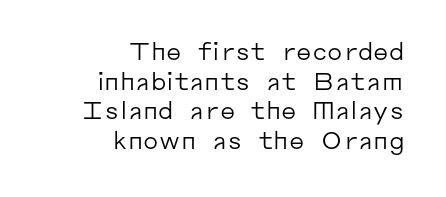
The image shows 24 px text type, upright; set right-aligned, line spacing 1.23x, normal letter spacing, not underlined.
